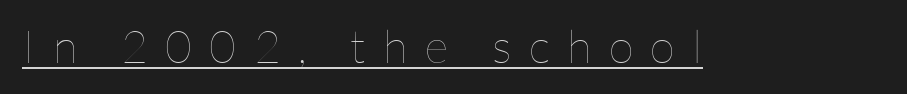
{"italic": "no", "bold": "no", "weight": "thin", "width": "normal", "stroke_contrast": "low", "x_height": "medium", "monospaced": "no", "underline": "yes", "letter_spacing": "wide", "letter_spacing_em": 0.38, "glyph_px": 46}
